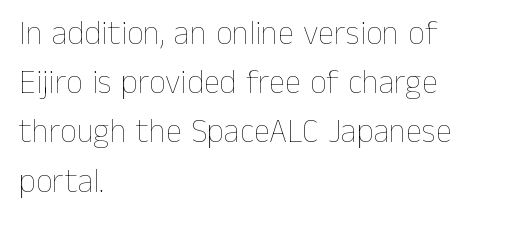
Q: Is the text bold? A: No.
Q: Is the text italic (slanted)? A: No, it is upright.
Q: Is the text underlined? A: No.
Q: How is the paragraph aligned? A: Left-aligned.
Q: Is the spacing between letters normal or unusually wide? A: Normal.
Q: Is the spacing between lines tight, normal or loose? A: Normal.
Q: Width (condensed, normal, or wide)? A: Normal.
Q: Stroke contrast? A: Low.
Q: x-height? A: Medium.
Q: Monospaced? A: No.
